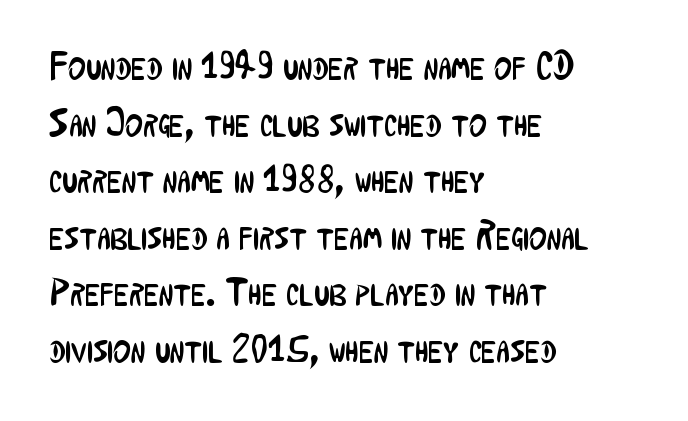
The image shows 38 px regular-weight, condensed sans-serif type, upright; set left-aligned, normal line spacing (1.49x), normal letter spacing, not underlined; low stroke contrast and a medium x-height.
